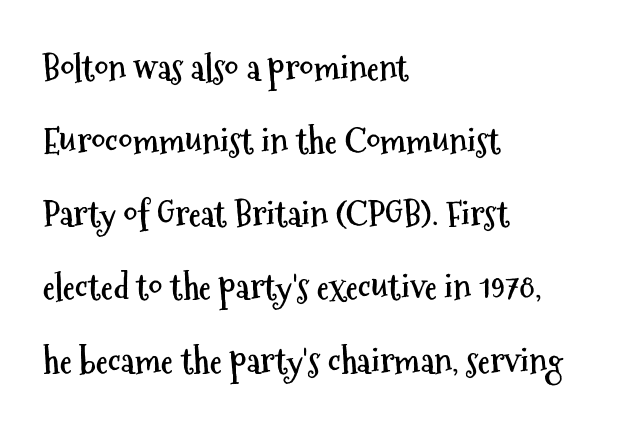
{"serif": "no", "italic": "no", "bold": "yes", "weight": "semibold", "width": "condensed", "stroke_contrast": "medium", "x_height": "medium", "monospaced": "no", "underline": "no", "align": "left", "line_spacing": "loose", "line_spacing_ratio": 2.09, "letter_spacing": "normal", "letter_spacing_em": 0.0, "glyph_px": 35}
